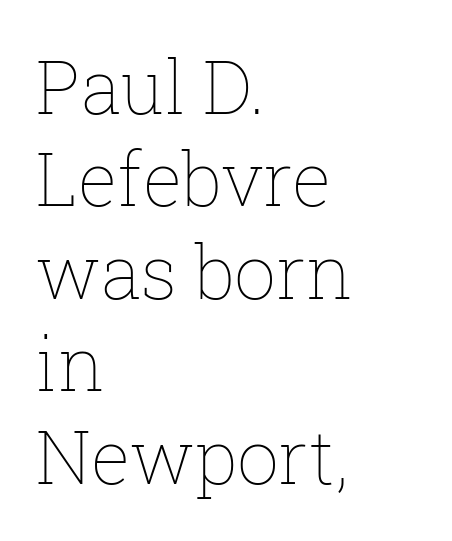
{"italic": "no", "bold": "no", "weight": "thin", "width": "normal", "stroke_contrast": "low", "x_height": "medium", "monospaced": "no", "underline": "no", "align": "left", "line_spacing": "normal", "line_spacing_ratio": 1.25, "letter_spacing": "normal", "letter_spacing_em": 0.0, "glyph_px": 74}
